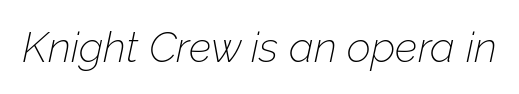
Q: Is the text bold? A: No.
Q: Is the text italic (slanted)? A: Yes, it leans right by about 12 degrees.
Q: Is the text underlined? A: No.
Q: Is the spacing between letters normal or unusually wide? A: Normal.
Q: Width (condensed, normal, or wide)? A: Normal.
Q: Stroke contrast? A: Low.
Q: x-height? A: Medium.
Q: Monospaced? A: No.
